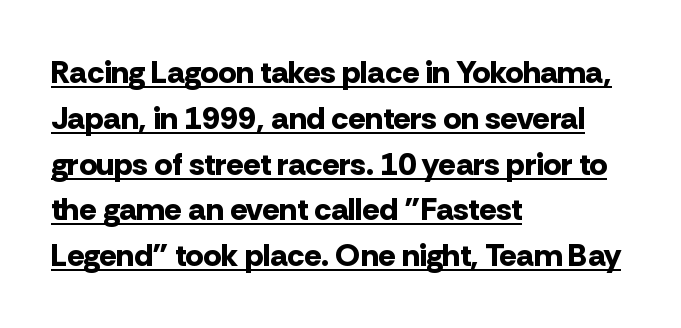
The image shows 32 px bold sans-serif type, upright; set left-aligned, normal line spacing (1.43x), normal letter spacing, underlined; low stroke contrast and a medium x-height.
